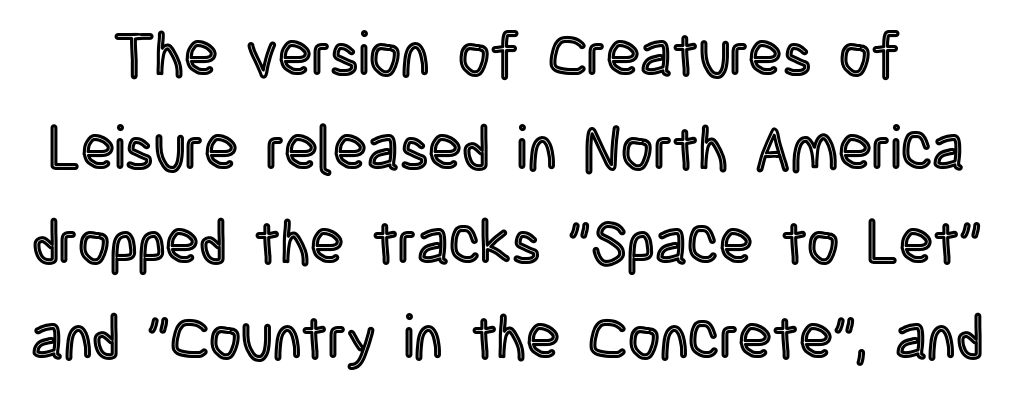
{"italic": "no", "width": "condensed", "x_height": "large", "monospaced": "no", "underline": "no", "line_spacing": "normal", "line_spacing_ratio": 1.52, "letter_spacing": "normal", "letter_spacing_em": 0.0, "glyph_px": 62}
